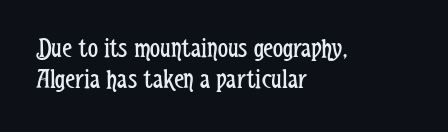
{"serif": "no", "italic": "no", "bold": "no", "weight": "regular", "width": "condensed", "stroke_contrast": "low", "x_height": "medium", "monospaced": "no", "underline": "no", "align": "left", "line_spacing": "tight", "line_spacing_ratio": 1.11, "letter_spacing": "normal", "letter_spacing_em": 0.0, "glyph_px": 28}
